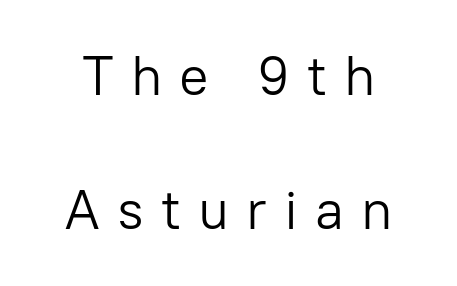
Q: Is the text bold? A: No.
Q: Is the text italic (slanted)? A: No, it is upright.
Q: Is the typeface a serif or a sans-serif typeface? A: Sans-serif.
Q: Is the text underlined? A: No.
Q: Is the spacing between letters normal or unusually wide? A: Unusually wide.
Q: Is the spacing between lines tight, normal or loose? A: Loose.
Q: Width (condensed, normal, or wide)? A: Normal.
Q: Stroke contrast? A: Low.
Q: x-height? A: Medium.
Q: Monospaced? A: No.
